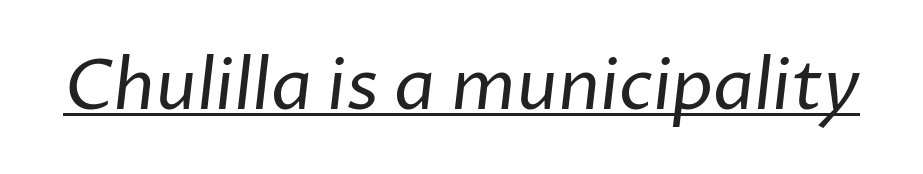
Grotesque or geometric, the face here clearly has no serifs. Like a heading marked for emphasis, these lines bear an underscore. You could call the tracking neutral — neither tight nor loose. The cut favours lightness, reaching ordinary text weight at its darkest.
